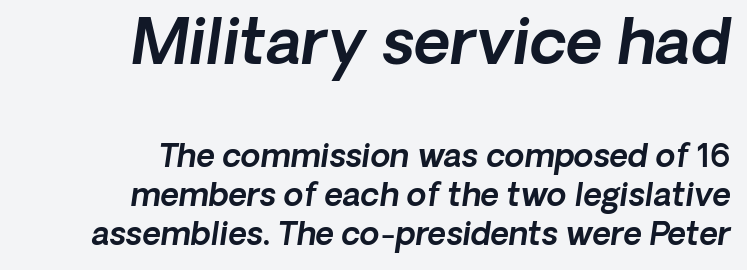
{"italic": "yes", "lean": "right", "slant_degrees": 8, "width": "normal", "x_height": "medium", "monospaced": "no", "underline": "no", "align": "right", "line_spacing_ratio": 1.22, "letter_spacing": "normal", "letter_spacing_em": 0.0, "larger_block": "first", "size_ratio": 1.97, "glyph_px": 63}
